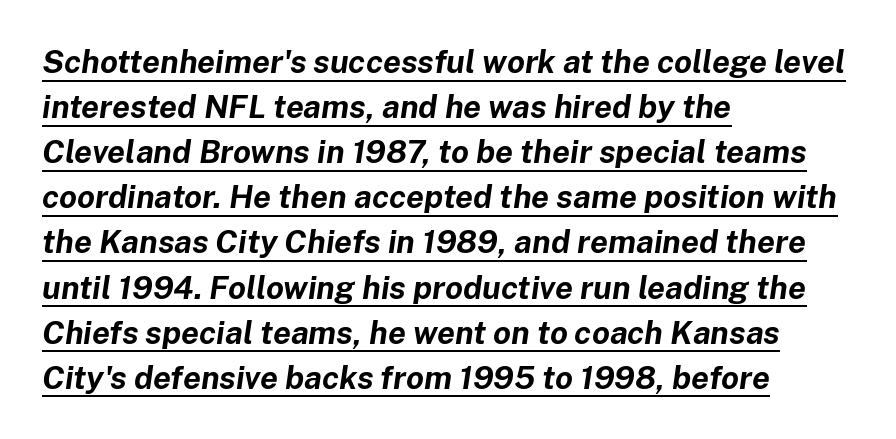
Look at the stroke-to-counter ratio: heavy, a bold. Does the lettering tilt? It does — this is italic. The rendering keeps characters at their native spacing. The rows are spaced the way most documents space them.
